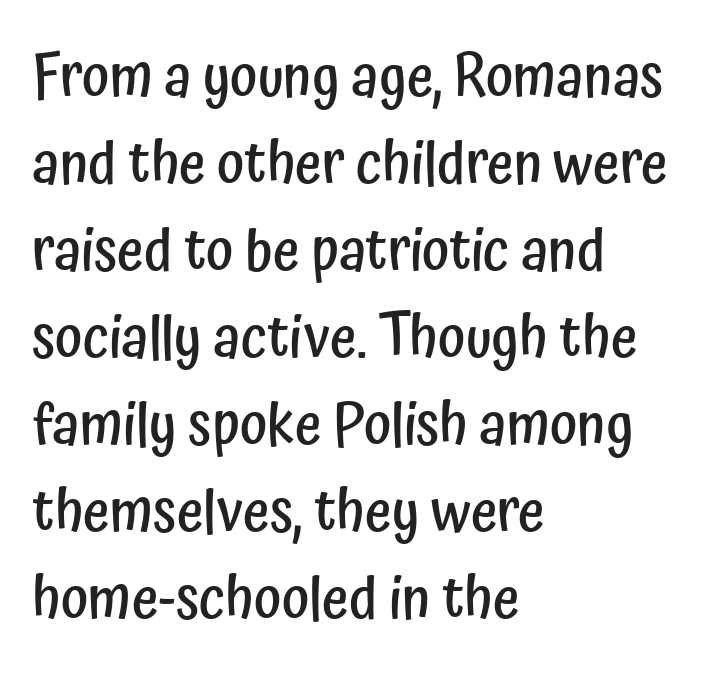
Q: Is the text bold? A: Semi-bold.
Q: Is the text italic (slanted)? A: No, it is upright.
Q: Is the typeface a serif or a sans-serif typeface? A: Sans-serif.
Q: Is the text underlined? A: No.
Q: How is the paragraph aligned? A: Left-aligned.
Q: Is the spacing between letters normal or unusually wide? A: Normal.
Q: Is the spacing between lines tight, normal or loose? A: Normal.
Q: Width (condensed, normal, or wide)? A: Condensed.
Q: Stroke contrast? A: Low.
Q: x-height? A: Medium.
Q: Monospaced? A: No.
